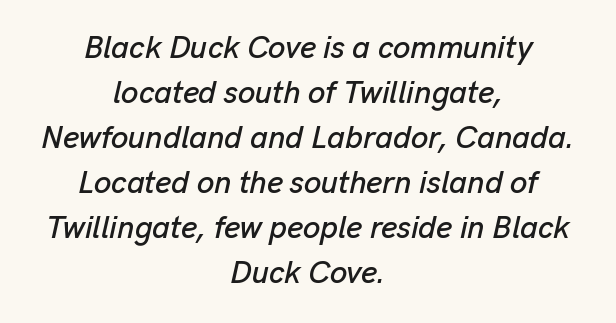
The image shows 31 px text type, italic (leaning right); set centered, normal line spacing (1.45x), normal letter spacing, not underlined; low stroke contrast and a medium x-height.
